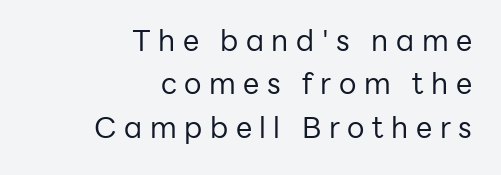
The image shows 29 px regular-weight sans-serif type, upright; set right-aligned, normal line spacing (1.5x), unusually wide letter spacing (+0.26 em), not underlined; low stroke contrast and a medium x-height.
